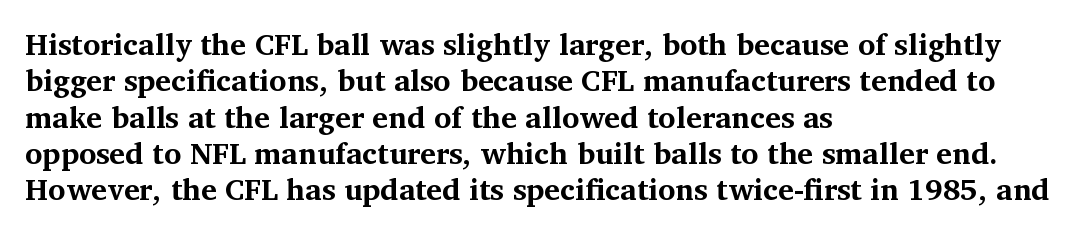
The face used here is proportionally spaced, like ordinary book or web type. These lines keep a tight, regular rhythm from letter to letter. I'd describe the lettering as bold — thick and assertive. Unlike a clean sans, this face finishes its strokes with serifs. The passage shown is not underscored anywhere.
